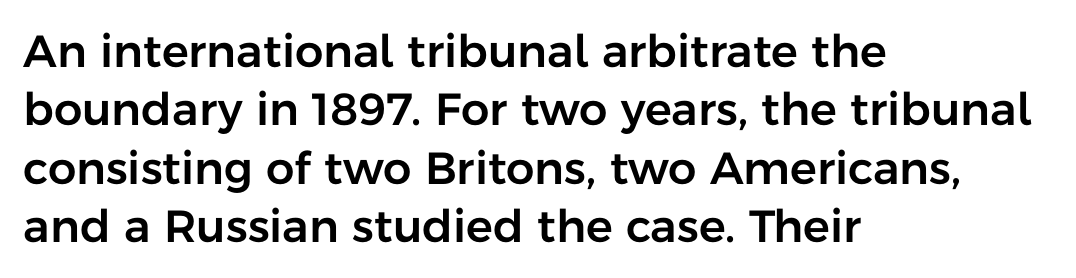
{"serif": "no", "italic": "no", "width": "normal", "stroke_contrast": "low", "x_height": "medium", "monospaced": "no", "underline": "no", "align": "left", "line_spacing": "normal", "line_spacing_ratio": 1.3, "letter_spacing": "normal", "letter_spacing_em": 0.0, "glyph_px": 45}
